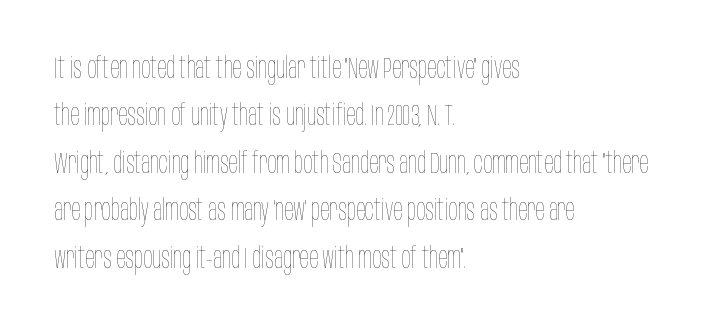
{"italic": "no", "bold": "no", "weight": "thin", "width": "condensed", "stroke_contrast": "low", "x_height": "large", "monospaced": "no", "underline": "no", "align": "left", "line_spacing": "normal", "line_spacing_ratio": 1.58, "letter_spacing": "normal", "letter_spacing_em": 0.0, "glyph_px": 30}
